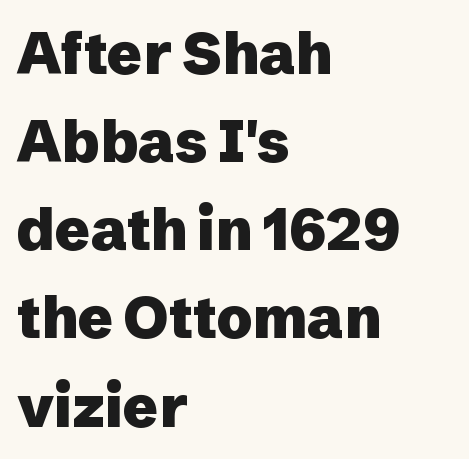
Q: Is the text bold? A: Yes.
Q: Is the text italic (slanted)? A: No, it is upright.
Q: Is the typeface a serif or a sans-serif typeface? A: Sans-serif.
Q: Is the text underlined? A: No.
Q: How is the paragraph aligned? A: Left-aligned.
Q: Is the spacing between letters normal or unusually wide? A: Normal.
Q: Is the spacing between lines tight, normal or loose? A: Normal.
Q: Width (condensed, normal, or wide)? A: Normal.
Q: Stroke contrast? A: Low.
Q: x-height? A: Medium.
Q: Monospaced? A: No.
